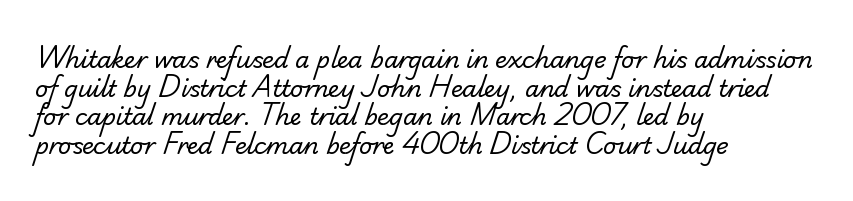
Q: Is the text bold? A: No.
Q: Is the text underlined? A: No.
Q: How is the paragraph aligned? A: Left-aligned.
Q: Is the spacing between letters normal or unusually wide? A: Normal.
